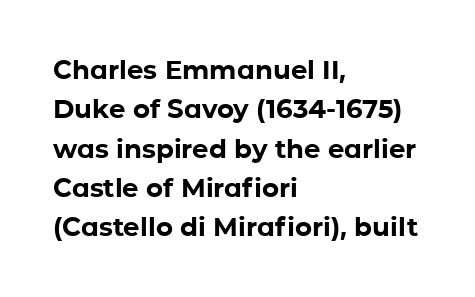
Q: Is the text bold? A: Yes.
Q: Is the text italic (slanted)? A: No, it is upright.
Q: Is the text underlined? A: No.
Q: How is the paragraph aligned? A: Left-aligned.
Q: Is the spacing between letters normal or unusually wide? A: Normal.
Q: Is the spacing between lines tight, normal or loose? A: Normal.
